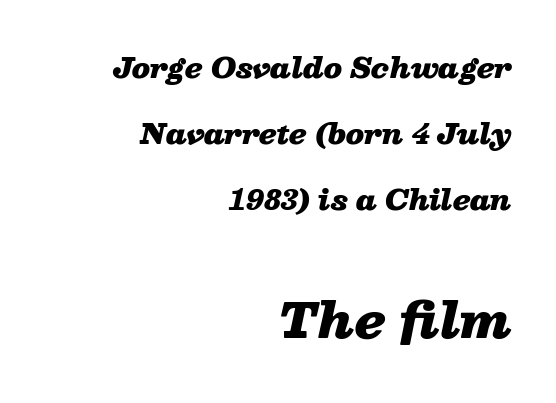
Typesetter's note: full bold, strokes at maximum text heaviness. Horizontal bands of white between lines are thick stripes. Looking at the ascenders, they clearly lean. This layout puts the modest block above and the oversized block below. All the whitespace from short lines collects on the left.
